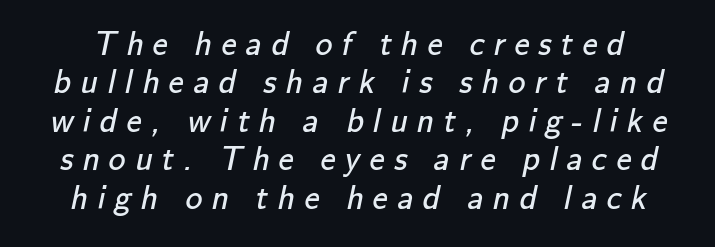
Q: Is the text bold? A: No.
Q: Is the typeface a serif or a sans-serif typeface? A: Sans-serif.
Q: Is the text underlined? A: No.
Q: Is the spacing between letters normal or unusually wide? A: Unusually wide.
Q: Is the spacing between lines tight, normal or loose? A: Tight.
Q: Width (condensed, normal, or wide)? A: Normal.
Q: Stroke contrast? A: Low.
Q: x-height? A: Small.
Q: Monospaced? A: No.
